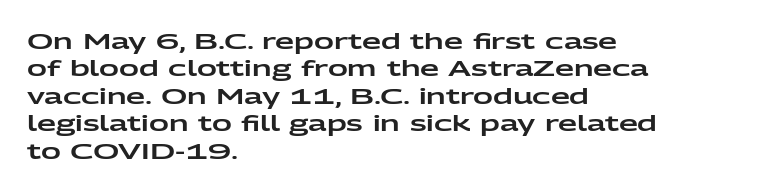
The image shows 22 px text type, upright; set left-aligned, normal line spacing (1.25x), normal letter spacing, not underlined.
